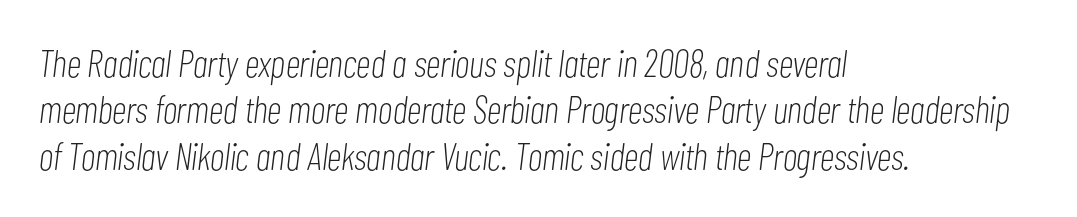
Ink coverage per letter is moderate at most. Does the copy run flush right? No — it runs flush left. Think of a printed novel: that variable character pitch is what you see here. Descender tails drop into unmarked territory. Honestly, the letter spacing is just normal — you wouldn't notice it. The face used here has a pronounced slope to its letters.
